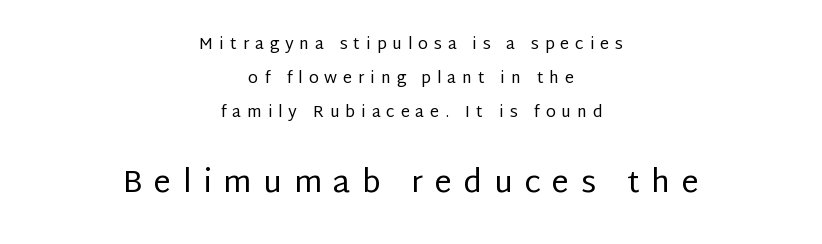
{"serif": "no", "italic": "no", "bold": "no", "weight": "regular", "width": "normal", "stroke_contrast": "low", "x_height": "large", "monospaced": "no", "underline": "no", "align": "center", "line_spacing": "loose", "line_spacing_ratio": 2.11, "letter_spacing": "wide", "letter_spacing_em": 0.37, "larger_block": "second", "size_ratio": 1.94, "glyph_px": 31}
